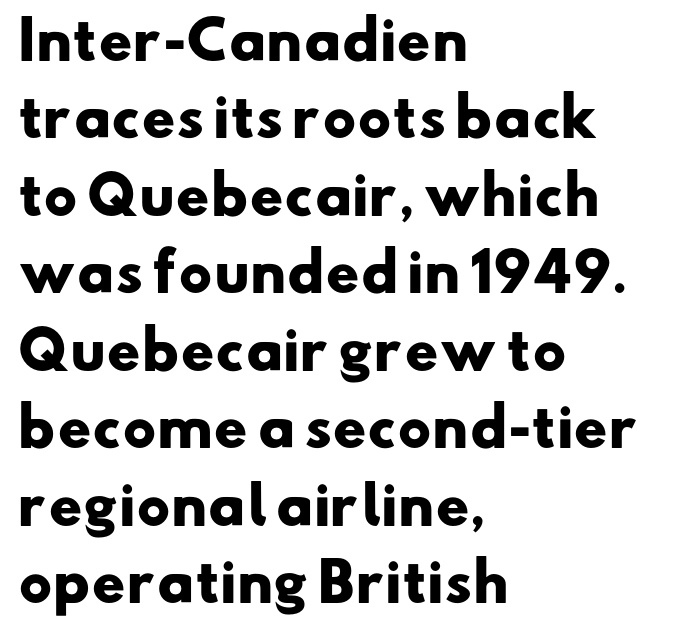
{"serif": "no", "bold": "yes", "weight": "heavy", "width": "wide", "stroke_contrast": "low", "x_height": "small", "monospaced": "no", "underline": "no", "align": "left", "line_spacing": "normal", "line_spacing_ratio": 1.49, "letter_spacing": "normal", "letter_spacing_em": 0.0, "glyph_px": 52}
